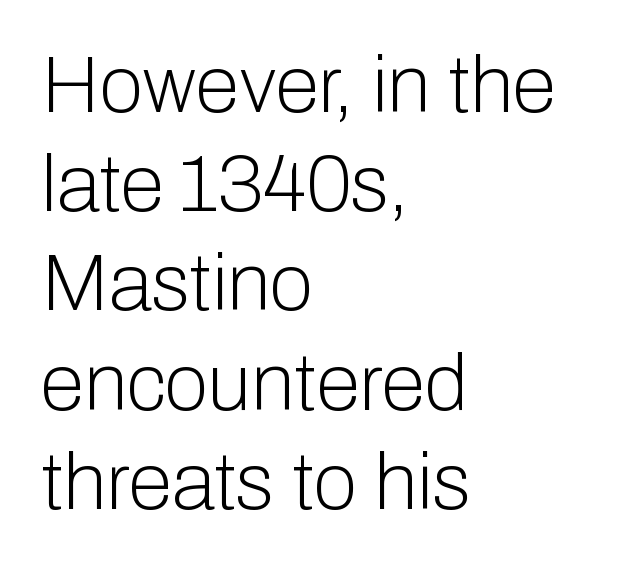
{"serif": "no", "italic": "no", "bold": "no", "weight": "light", "width": "normal", "stroke_contrast": "low", "x_height": "medium", "monospaced": "no", "underline": "no", "align": "left", "line_spacing_ratio": 1.24, "letter_spacing": "normal", "letter_spacing_em": 0.0, "glyph_px": 80}
